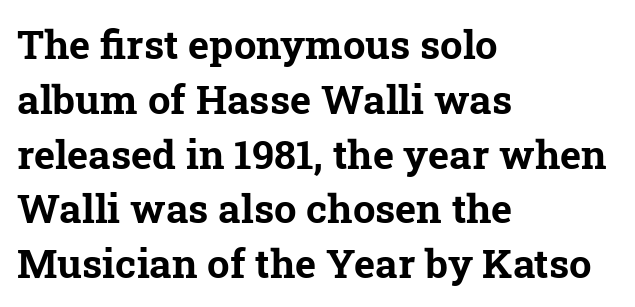
Q: Is the text bold? A: Yes.
Q: Is the typeface a serif or a sans-serif typeface? A: Serif.
Q: Is the text underlined? A: No.
Q: How is the paragraph aligned? A: Left-aligned.
Q: Is the spacing between letters normal or unusually wide? A: Normal.
Q: Is the spacing between lines tight, normal or loose? A: Normal.
Q: Width (condensed, normal, or wide)? A: Normal.
Q: Stroke contrast? A: Low.
Q: x-height? A: Medium.
Q: Monospaced? A: No.
